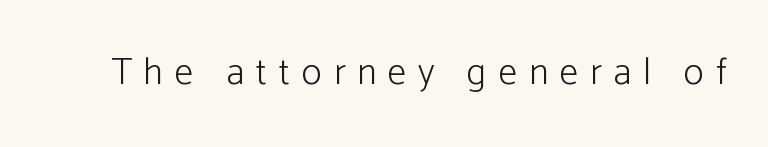
Q: Is the text bold? A: No.
Q: Is the text italic (slanted)? A: No, it is upright.
Q: Is the typeface a serif or a sans-serif typeface? A: Sans-serif.
Q: Is the text underlined? A: No.
Q: Is the spacing between letters normal or unusually wide? A: Unusually wide.
Q: Width (condensed, normal, or wide)? A: Normal.
Q: Stroke contrast? A: Low.
Q: x-height? A: Medium.
Q: Monospaced? A: No.
